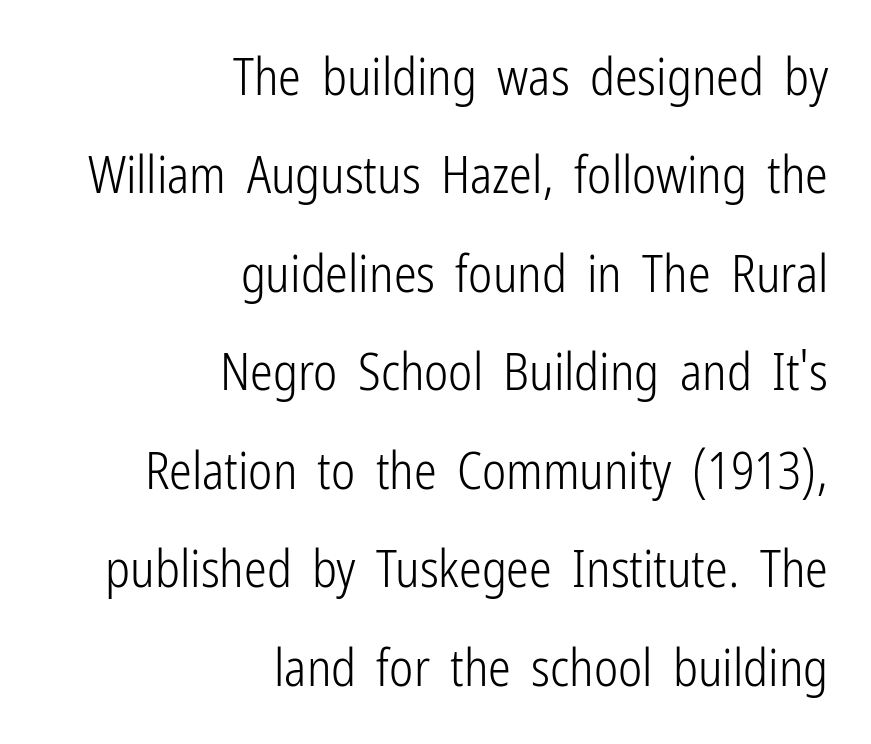
Q: Is the text bold? A: No.
Q: Is the text italic (slanted)? A: No, it is upright.
Q: Is the typeface a serif or a sans-serif typeface? A: Sans-serif.
Q: Is the text underlined? A: No.
Q: How is the paragraph aligned? A: Right-aligned.
Q: Is the spacing between letters normal or unusually wide? A: Normal.
Q: Is the spacing between lines tight, normal or loose? A: Loose.
Q: Width (condensed, normal, or wide)? A: Condensed.
Q: Stroke contrast? A: Low.
Q: x-height? A: Medium.
Q: Monospaced? A: No.
